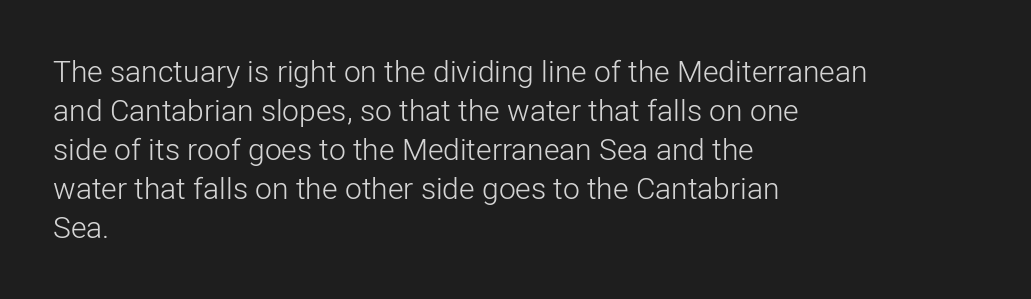
Q: Is the text bold? A: No.
Q: Is the text italic (slanted)? A: No, it is upright.
Q: Is the typeface a serif or a sans-serif typeface? A: Sans-serif.
Q: Is the text underlined? A: No.
Q: How is the paragraph aligned? A: Left-aligned.
Q: Is the spacing between letters normal or unusually wide? A: Normal.
Q: Is the spacing between lines tight, normal or loose? A: Normal.
Q: Width (condensed, normal, or wide)? A: Normal.
Q: Stroke contrast? A: Low.
Q: x-height? A: Medium.
Q: Monospaced? A: No.
